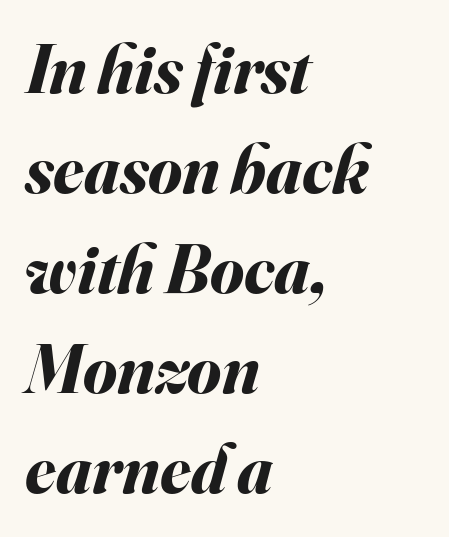
The image shows 69 px bold type, italic (leaning right); set left-aligned, normal line spacing (1.45x), normal letter spacing, not underlined; medium stroke contrast and a small x-height.
